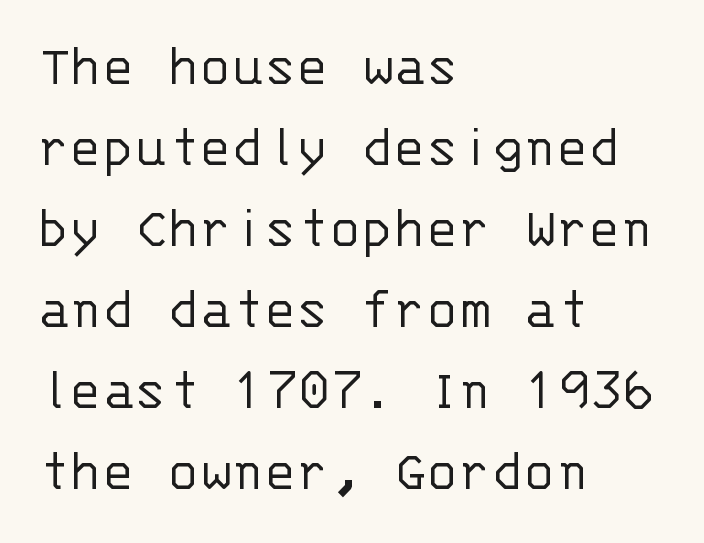
{"serif": "no", "italic": "no", "bold": "no", "weight": "light", "width": "normal", "stroke_contrast": "low", "x_height": "large", "monospaced": "yes", "underline": "no", "align": "left", "line_spacing": "normal", "line_spacing_ratio": 1.35, "letter_spacing": "normal", "letter_spacing_em": 0.0, "glyph_px": 60}
